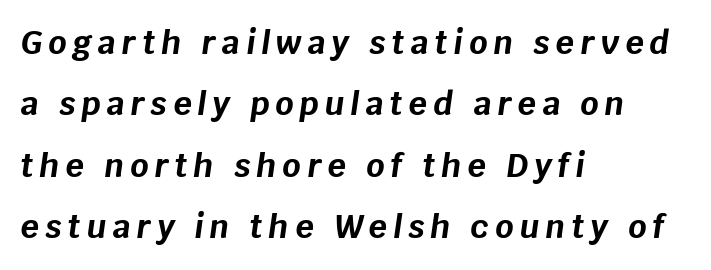
A bare baseline throughout the passage. One-word summary of the alignment: left. Italic: yes, the glyphs are oblique. Look at the stroke-to-counter ratio: heavy, a bold. The line-height multiplier appears high, well above default.
